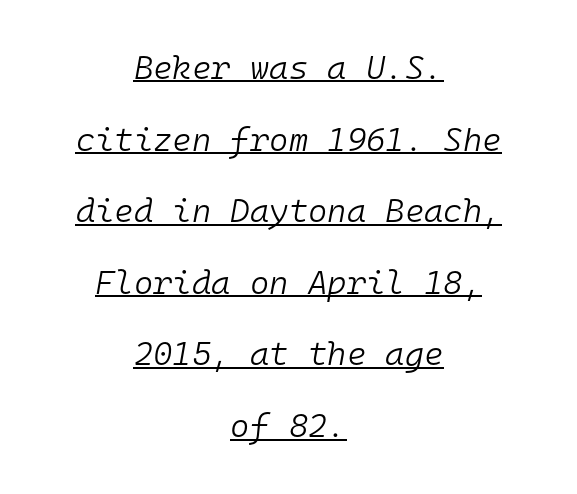
Q: Is the text bold? A: No.
Q: Is the text italic (slanted)? A: Yes, it leans right by about 10 degrees.
Q: Is the text underlined? A: Yes.
Q: How is the paragraph aligned? A: Centered.
Q: Is the spacing between letters normal or unusually wide? A: Normal.
Q: Is the spacing between lines tight, normal or loose? A: Loose.
Q: Width (condensed, normal, or wide)? A: Normal.
Q: Stroke contrast? A: Low.
Q: x-height? A: Medium.
Q: Monospaced? A: Yes.
